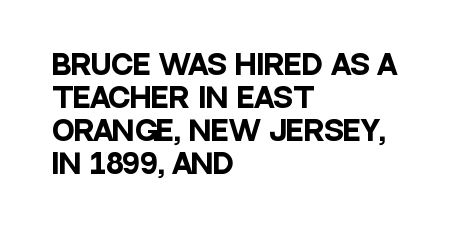
Words float on clear page, feet unadorned. Does the lettering tilt? It doesn't — this is upright. Visually the block forms a straight wall on the left and a jagged coastline on the right. These words are printed bold, with thick strokes throughout. Characters follow at the spacing the type designer built in.
